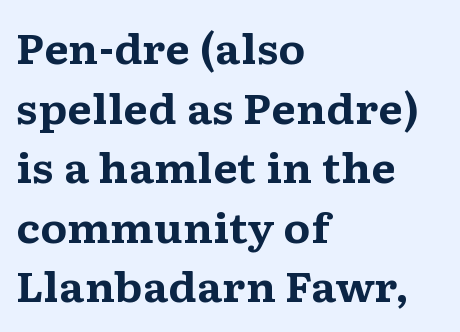
{"serif": "yes", "italic": "no", "bold": "yes", "weight": "bold", "width": "wide", "stroke_contrast": "medium", "x_height": "medium", "monospaced": "no", "underline": "no", "align": "left", "line_spacing": "normal", "line_spacing_ratio": 1.49, "letter_spacing": "normal", "letter_spacing_em": 0.0, "glyph_px": 40}
